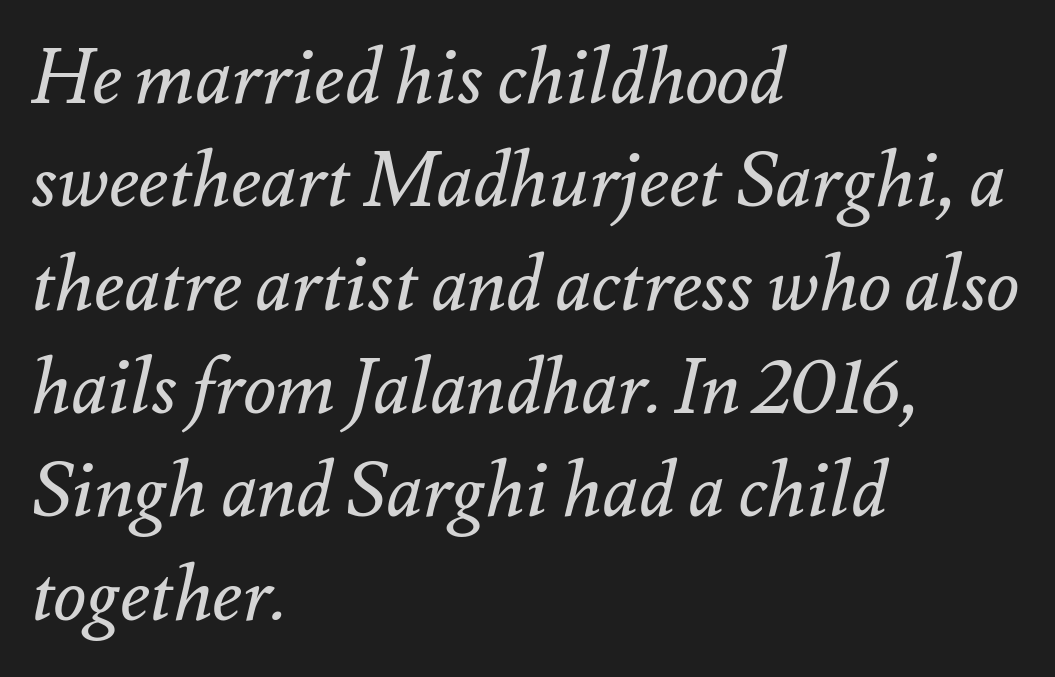
The image shows 76 px regular-weight type, italic (leaning right); set left-aligned, normal line spacing (1.36x), normal letter spacing, not underlined; medium stroke contrast and a small x-height.
